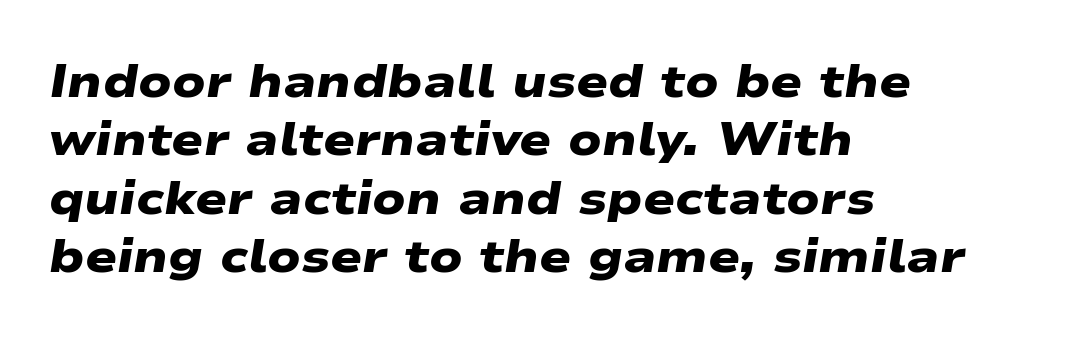
{"serif": "no", "bold": "yes", "weight": "heavy", "width": "wide", "stroke_contrast": "low", "x_height": "medium", "monospaced": "no", "underline": "no", "align": "left", "line_spacing_ratio": 1.24, "letter_spacing": "normal", "letter_spacing_em": 0.0, "glyph_px": 47}
